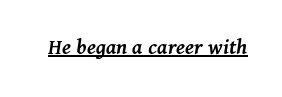
The words here are underlined. The font's italic variant was chosen for this text. The face used here is rendered with its standard letterfit. Weight: semibold (demi).
